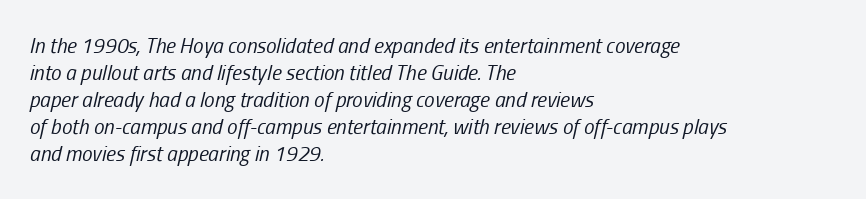
Q: Is the text bold? A: No.
Q: Is the text italic (slanted)? A: Yes, it leans right by about 13 degrees.
Q: Is the text underlined? A: No.
Q: How is the paragraph aligned? A: Left-aligned.
Q: Is the spacing between letters normal or unusually wide? A: Normal.
Q: Is the spacing between lines tight, normal or loose? A: Normal.
